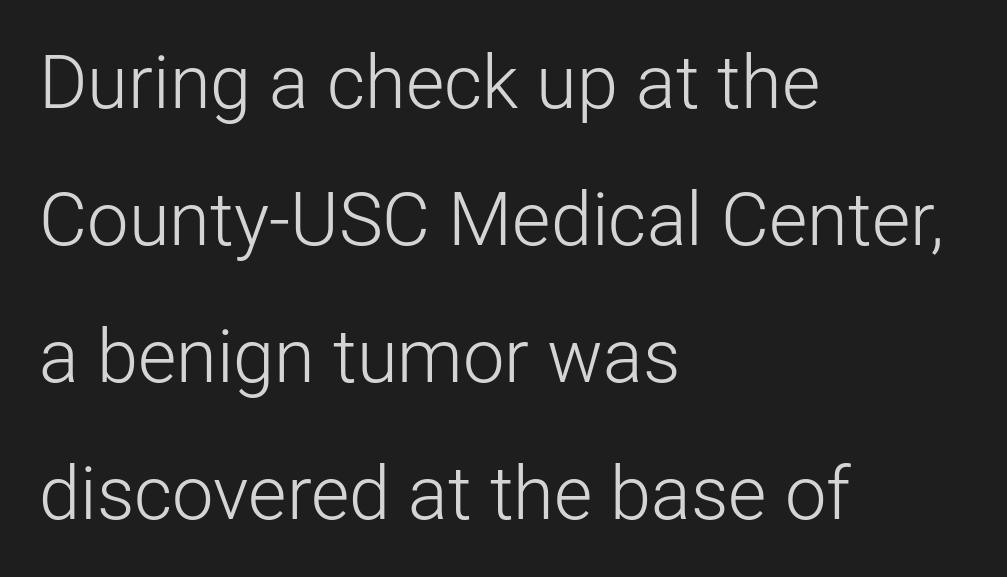
The letters sit at their default tracking, neither squeezed nor spread. Counters stay open thanks to moderate or lighter strokes. The space beneath each line is pristine and unruled. The rendering uses natural spacing where letterforms have individual widths.
